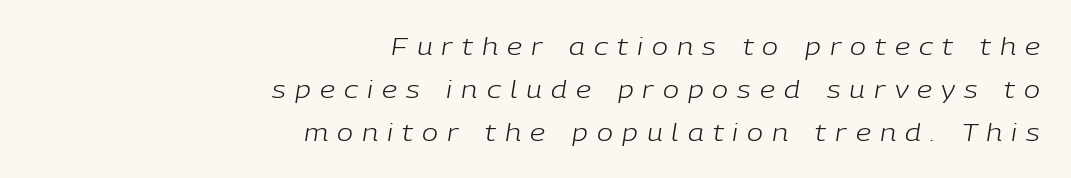
{"italic": "yes", "lean": "right", "slant_degrees": 9, "bold": "no", "underline": "no", "align": "right", "line_spacing_ratio": 1.79, "letter_spacing": "wide", "letter_spacing_em": 0.38, "glyph_px": 24}
